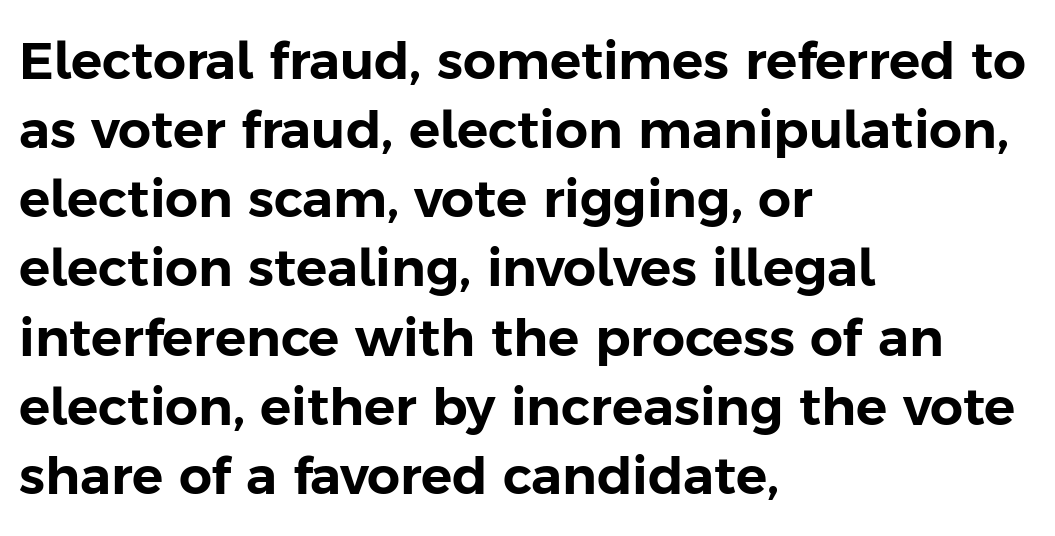
{"serif": "no", "italic": "no", "width": "normal", "stroke_contrast": "low", "x_height": "medium", "monospaced": "no", "underline": "no", "align": "left", "line_spacing": "normal", "line_spacing_ratio": 1.33, "letter_spacing": "normal", "letter_spacing_em": 0.0, "glyph_px": 52}
